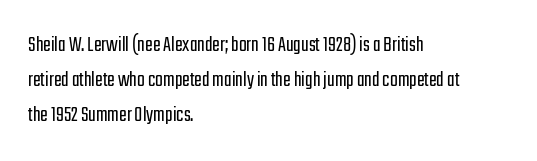
Q: Is the text bold? A: No.
Q: Is the text italic (slanted)? A: No, it is upright.
Q: Is the text underlined? A: No.
Q: How is the paragraph aligned? A: Left-aligned.
Q: Is the spacing between letters normal or unusually wide? A: Normal.
Q: Is the spacing between lines tight, normal or loose? A: Normal.
